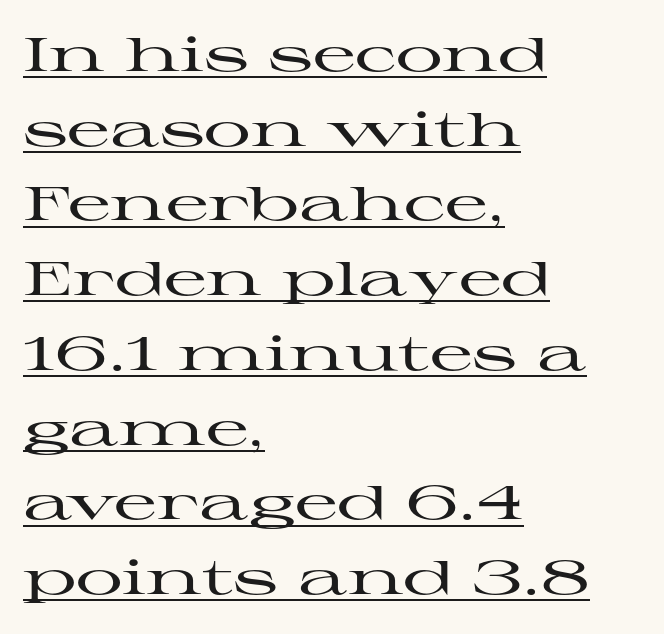
The image shows 47 px wide serif type, upright; set left-aligned, normal line spacing (1.59x), normal letter spacing, underlined; high stroke contrast and a medium x-height.
